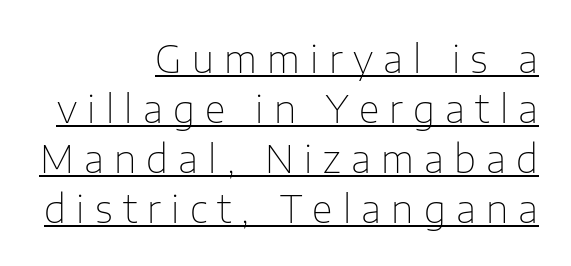
Q: Is the text bold? A: No.
Q: Is the text italic (slanted)? A: No, it is upright.
Q: Is the typeface a serif or a sans-serif typeface? A: Sans-serif.
Q: Is the text underlined? A: Yes.
Q: How is the paragraph aligned? A: Right-aligned.
Q: Is the spacing between letters normal or unusually wide? A: Unusually wide.
Q: Is the spacing between lines tight, normal or loose? A: Normal.
Q: Width (condensed, normal, or wide)? A: Normal.
Q: Stroke contrast? A: Low.
Q: x-height? A: Medium.
Q: Monospaced? A: No.
